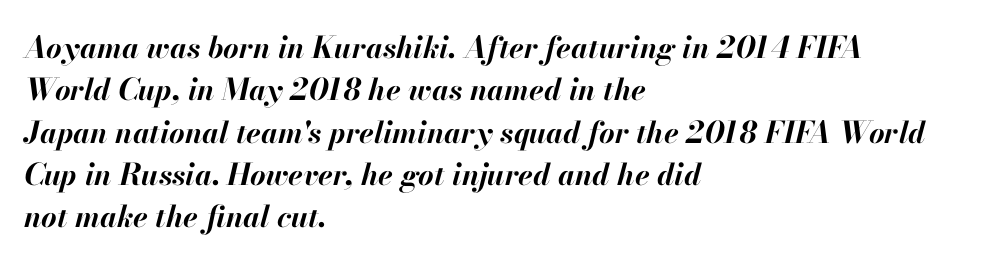
Its strokes are broad and dark, the hallmark of bold type. Underlining? Definitely not there. Is this a fixed-width face? No — the glyphs have proportional, varying widths. Notice how descenders clear the ascenders below comfortably — that's standard leading. Designer's note — italics engaged. The face used here is rendered with its standard letterfit.
